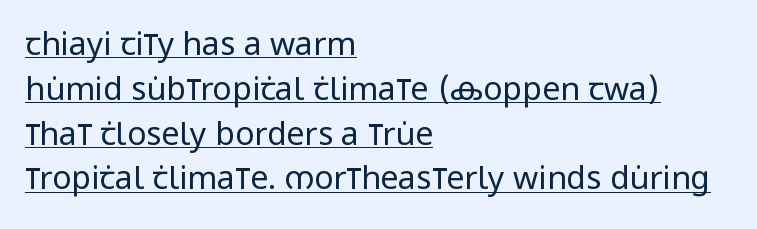
To sum up the face: it is a sans, with no serifs. Each letter keeps its own natural width here, so spacing adapts to shape. These glyphs show unthickened strokes, regular width or finer. Style check: upright. The specimen includes a rule beneath the text block's lines. In CSS terms this would be text-align: left.
